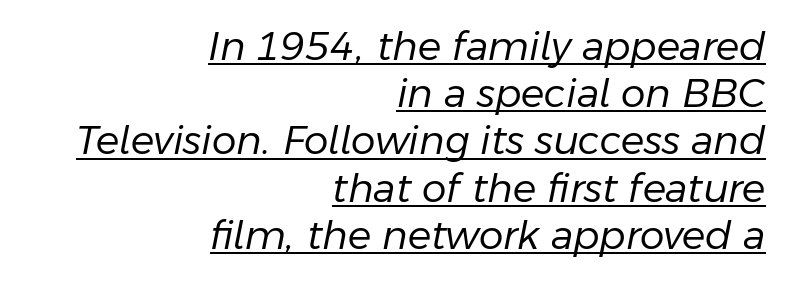
The image shows 39 px regular-weight type, italic (leaning right); set right-aligned, line spacing 1.21x, normal letter spacing, underlined; low stroke contrast and a medium x-height.
